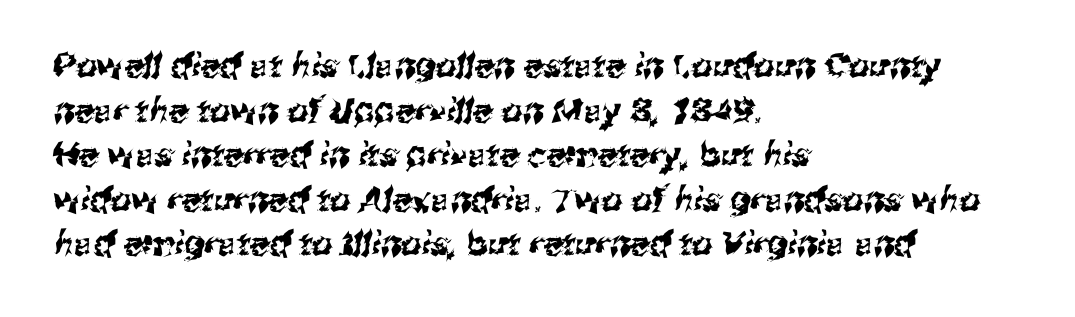
The image shows 33 px sans-serif type; set left-aligned, normal line spacing (1.35x), normal letter spacing, not underlined; medium stroke contrast and a medium x-height.
